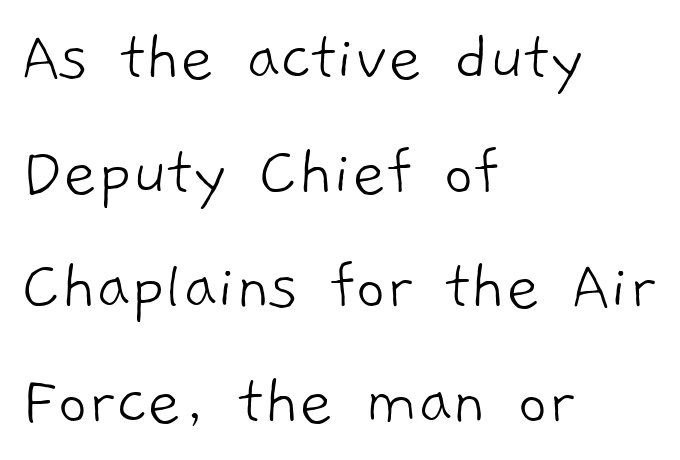
The image shows 73 px light sans-serif type; set left-aligned, normal line spacing (1.57x), normal letter spacing, not underlined; low stroke contrast and a medium x-height.
